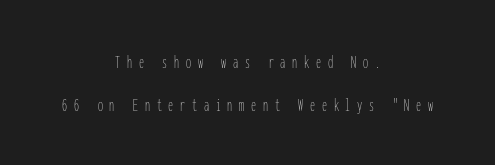
{"italic": "no", "bold": "no", "underline": "no", "align": "center", "line_spacing": "loose", "line_spacing_ratio": 2.14, "letter_spacing": "wide", "letter_spacing_em": 0.34, "glyph_px": 20}
